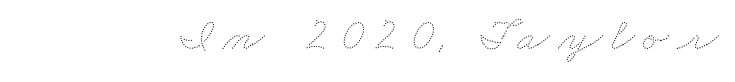
Counters stay open thanks to moderate or lighter strokes. Quick note: underline off. Here the designer chose a conventional face with non-uniform glyph widths.
